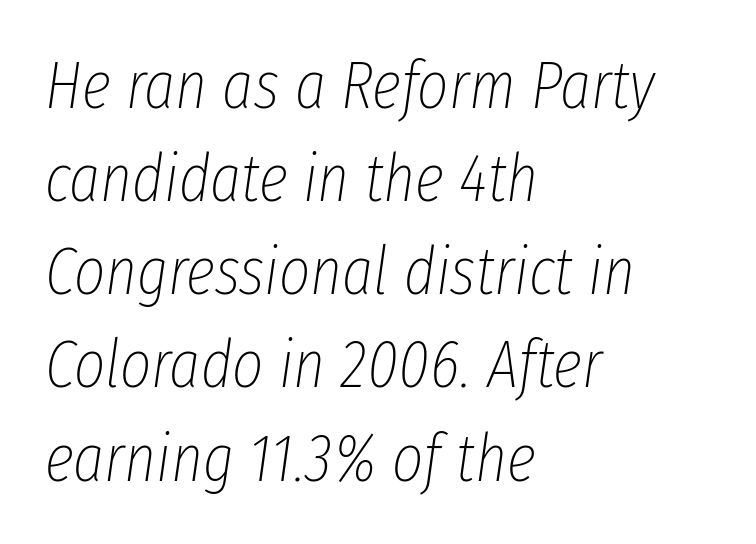
Q: Is the text bold? A: No.
Q: Is the text italic (slanted)? A: Yes, it leans right by about 8 degrees.
Q: Is the text underlined? A: No.
Q: How is the paragraph aligned? A: Left-aligned.
Q: Is the spacing between letters normal or unusually wide? A: Normal.
Q: Is the spacing between lines tight, normal or loose? A: Normal.
Q: Width (condensed, normal, or wide)? A: Condensed.
Q: Stroke contrast? A: Low.
Q: x-height? A: Medium.
Q: Monospaced? A: No.
